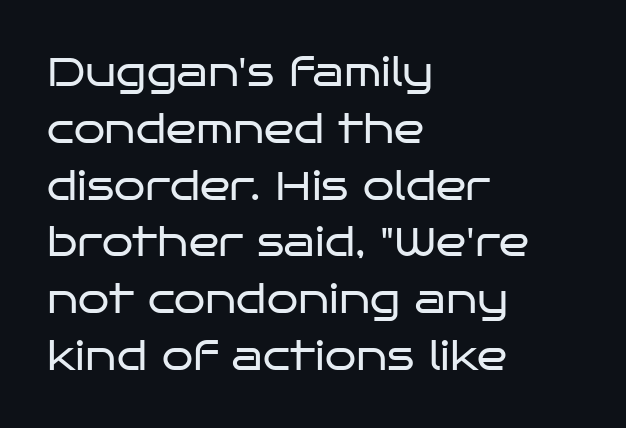
{"serif": "no", "italic": "no", "bold": "no", "weight": "regular", "width": "wide", "stroke_contrast": "low", "x_height": "large", "monospaced": "no", "underline": "no", "align": "left", "line_spacing": "normal", "line_spacing_ratio": 1.42, "letter_spacing": "normal", "letter_spacing_em": 0.0, "glyph_px": 40}
